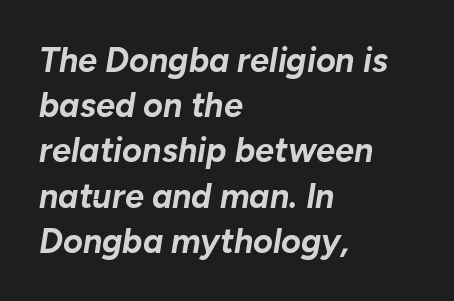
If you drew a ruler down the left edge, every line would touch it. No word sits above an underline. Does the leading feel generous? No, just average. You could not count columns in this text — the font is proportionally spaced.
